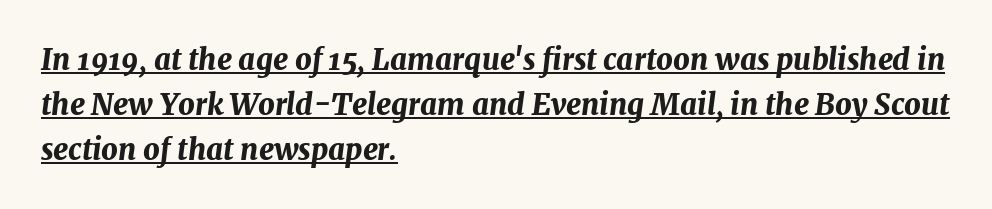
Q: Is the text bold? A: Yes.
Q: Is the text italic (slanted)? A: Yes, it leans right by about 7 degrees.
Q: Is the text underlined? A: Yes.
Q: How is the paragraph aligned? A: Left-aligned.
Q: Is the spacing between letters normal or unusually wide? A: Normal.
Q: Is the spacing between lines tight, normal or loose? A: Normal.
Q: Width (condensed, normal, or wide)? A: Normal.
Q: Stroke contrast? A: Medium.
Q: x-height? A: Medium.
Q: Monospaced? A: No.
